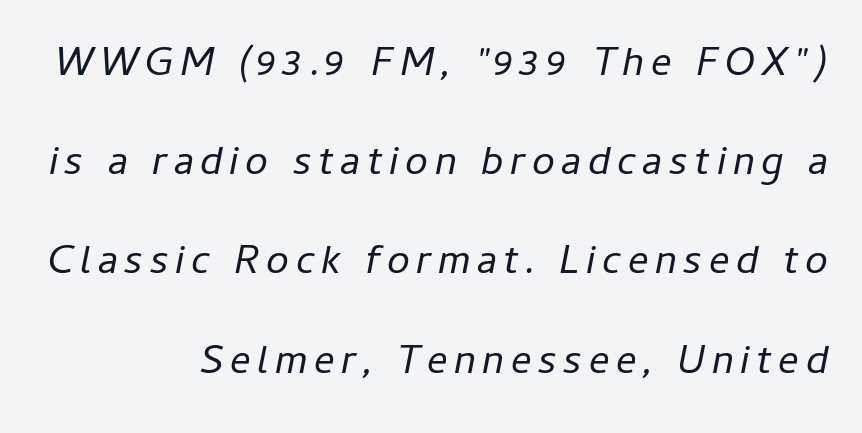
The specimen omits any rule beneath the text block's lines. Is the type heavy? It reads as light-to-regular instead. Character widths vary here, with narrow letters taking less room than wide ones. An italicized treatment has been applied to the whole sample. These lines are set flush right with a ragged left edge. What's the leading like? Stretched, with rows far apart.
